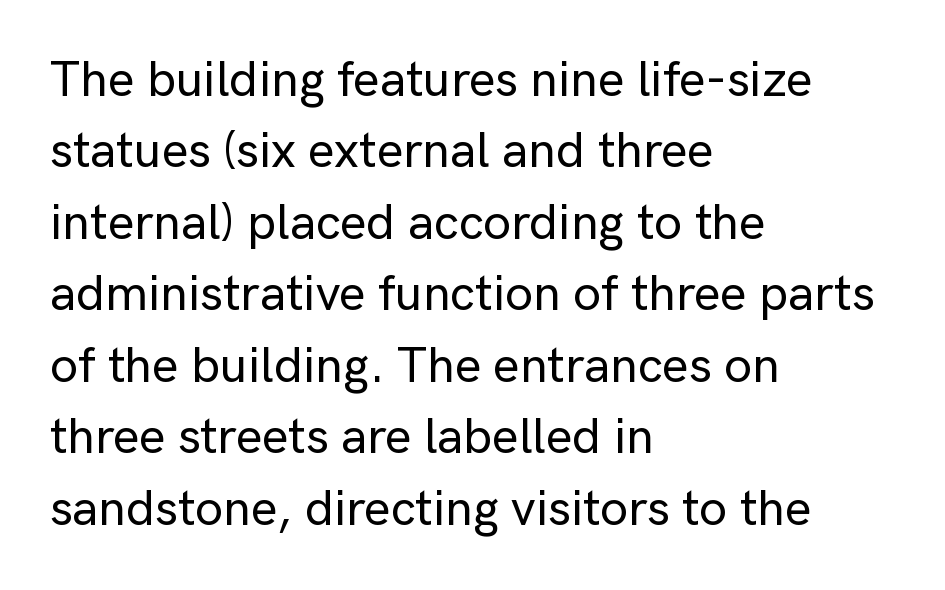
This is sans-serif lettering, the kind often seen on screens and signage. A student would call this left alignment; a typographer would say flush left, rag right. Between one letter and the next there's only the usual sliver of space. The letters advance in unequal steps, a hallmark of proportional type.
